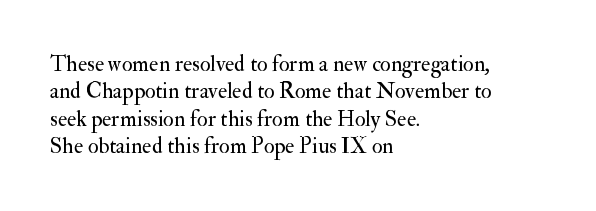
{"italic": "no", "bold": "no", "underline": "no", "align": "left", "line_spacing": "normal", "line_spacing_ratio": 1.25, "letter_spacing": "normal", "letter_spacing_em": 0.0, "glyph_px": 22}
